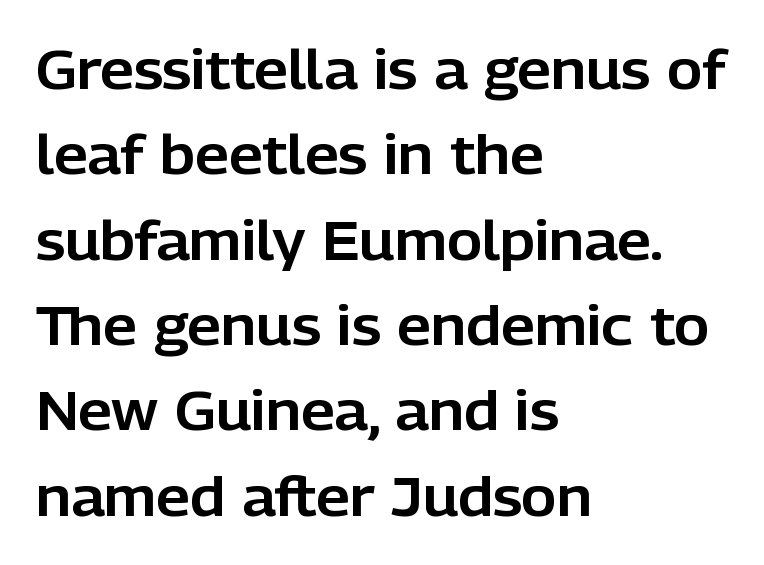
The image shows 54 px sans-serif type, upright; set left-aligned, normal line spacing (1.58x), normal letter spacing, not underlined; low stroke contrast and a medium x-height.
